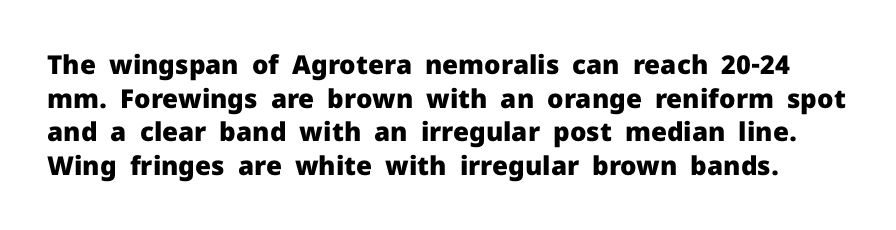
{"italic": "no", "bold": "yes", "underline": "no", "line_spacing": "normal", "line_spacing_ratio": 1.29, "letter_spacing": "normal", "letter_spacing_em": 0.0, "glyph_px": 26}
